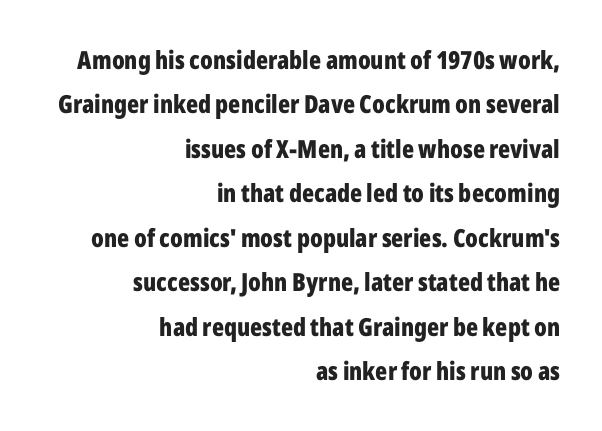
The image shows 25 px bold type, upright; set right-aligned, line spacing 1.78x, normal letter spacing, not underlined.
